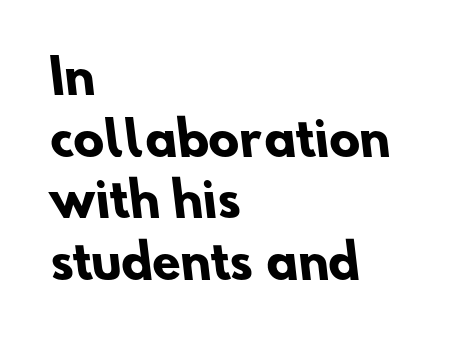
The image shows 46 px heavy sans-serif type; set left-aligned, normal line spacing (1.34x), normal letter spacing, not underlined; low stroke contrast and a small x-height.
